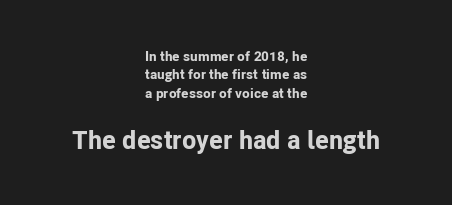
The image shows 26 px bold type, upright; set centered, normal line spacing (1.32x), normal letter spacing, not underlined; the second (bottom) block is 1.86x larger.
